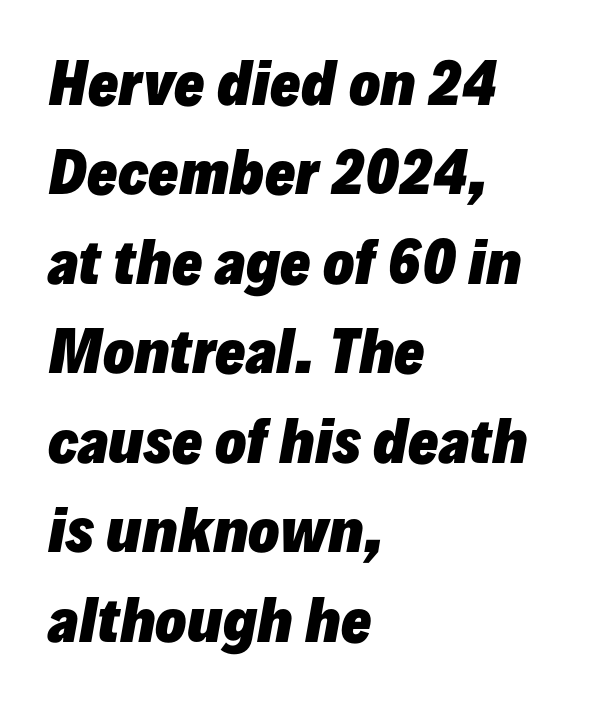
Observe the ordinary spacing: letters are neighbours, not strangers. A typesetter would call this proportional, since set widths differ per character. Underline: absent. In terms of weight, the rendering is a true, heavy bold. What's the leading like? Ordinary, nothing unusual.
